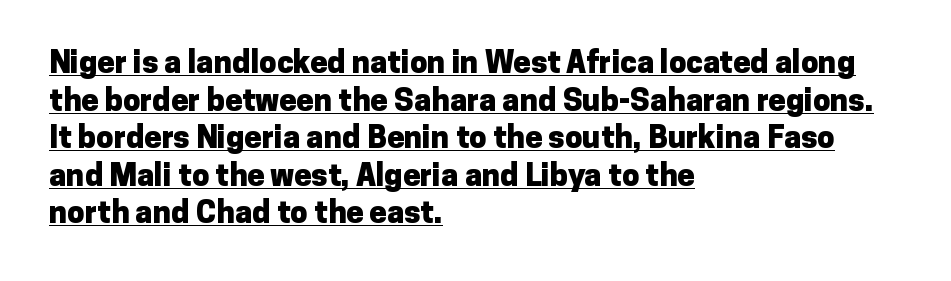
The image shows 31 px heavy sans-serif type, upright; set left-aligned, line spacing 1.21x, normal letter spacing, underlined; low stroke contrast and a medium x-height.
